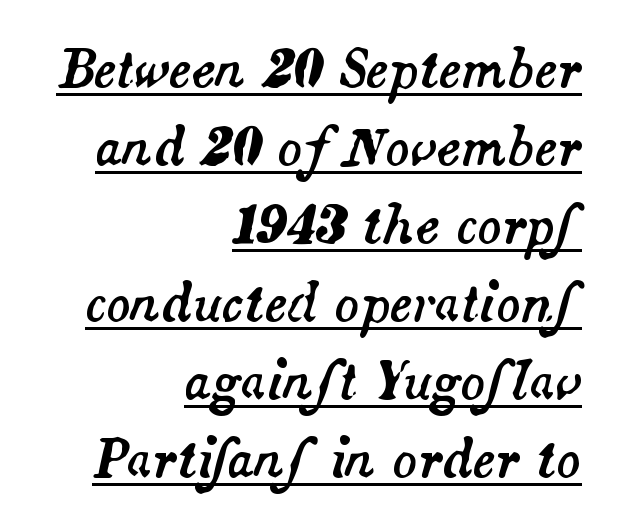
The image shows 51 px text type, italic (leaning right); set right-aligned, normal line spacing (1.53x), normal letter spacing, underlined; medium stroke contrast and a small x-height.
